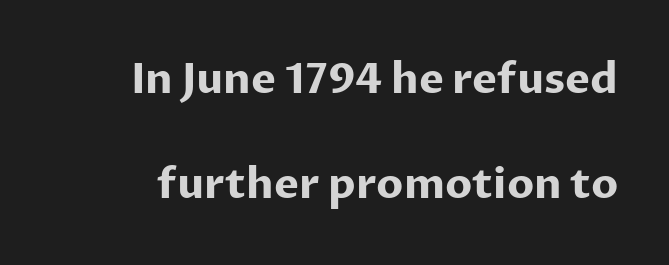
{"serif": "no", "italic": "no", "bold": "yes", "weight": "bold", "width": "normal", "stroke_contrast": "low", "x_height": "medium", "monospaced": "no", "underline": "no", "line_spacing": "loose", "line_spacing_ratio": 2.49, "letter_spacing": "normal", "letter_spacing_em": 0.0, "glyph_px": 42}
